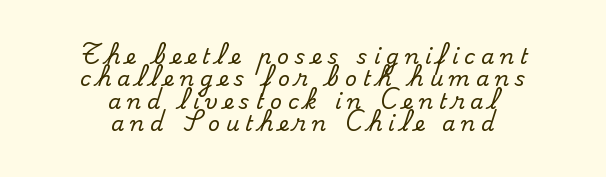
The image shows 21 px text type; set centered, tight line spacing (1.07x), unusually wide letter spacing (+0.28 em), not underlined.
